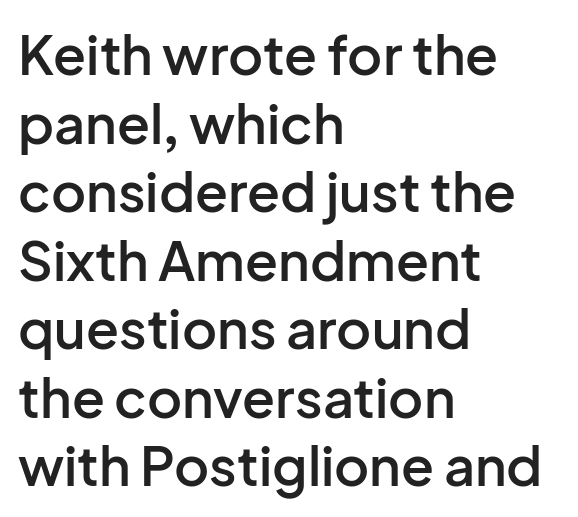
Q: Is the text bold? A: Semi-bold.
Q: Is the text italic (slanted)? A: No, it is upright.
Q: Is the typeface a serif or a sans-serif typeface? A: Sans-serif.
Q: Is the text underlined? A: No.
Q: How is the paragraph aligned? A: Left-aligned.
Q: Is the spacing between letters normal or unusually wide? A: Normal.
Q: Is the spacing between lines tight, normal or loose? A: Normal.
Q: Width (condensed, normal, or wide)? A: Normal.
Q: Stroke contrast? A: Low.
Q: x-height? A: Medium.
Q: Monospaced? A: No.
